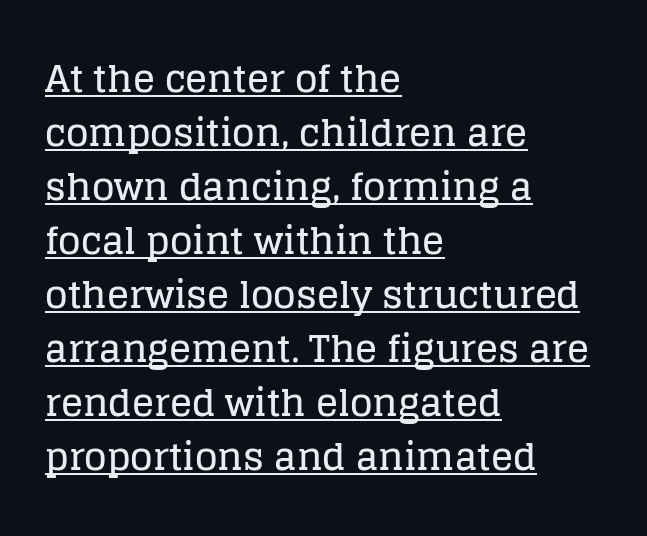
Q: Is the text italic (slanted)? A: No, it is upright.
Q: Is the typeface a serif or a sans-serif typeface? A: Serif.
Q: Is the text underlined? A: Yes.
Q: How is the paragraph aligned? A: Left-aligned.
Q: Is the spacing between letters normal or unusually wide? A: Normal.
Q: Is the spacing between lines tight, normal or loose? A: Normal.
Q: Width (condensed, normal, or wide)? A: Normal.
Q: Stroke contrast? A: Low.
Q: x-height? A: Large.
Q: Monospaced? A: No.
